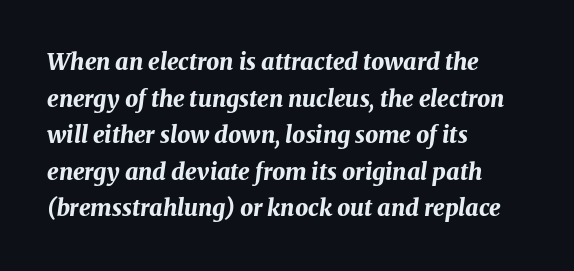
The image shows 23 px bold type, italic (leaning right); set left-aligned, normal line spacing (1.59x), normal letter spacing, not underlined.
